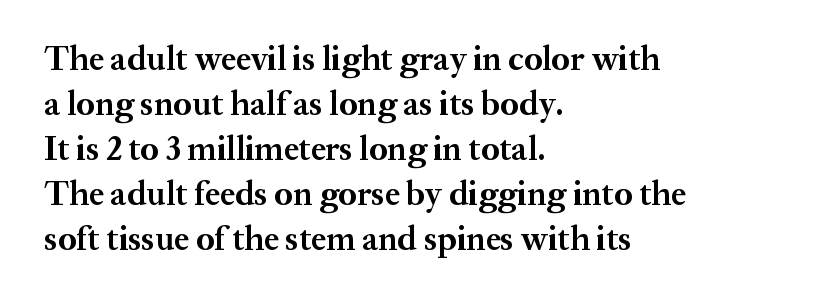
Q: Is the text bold? A: Yes.
Q: Is the text italic (slanted)? A: No, it is upright.
Q: Is the typeface a serif or a sans-serif typeface? A: Serif.
Q: Is the text underlined? A: No.
Q: How is the paragraph aligned? A: Left-aligned.
Q: Is the spacing between letters normal or unusually wide? A: Normal.
Q: Is the spacing between lines tight, normal or loose? A: Normal.
Q: Width (condensed, normal, or wide)? A: Normal.
Q: Stroke contrast? A: Medium.
Q: x-height? A: Medium.
Q: Monospaced? A: No.
